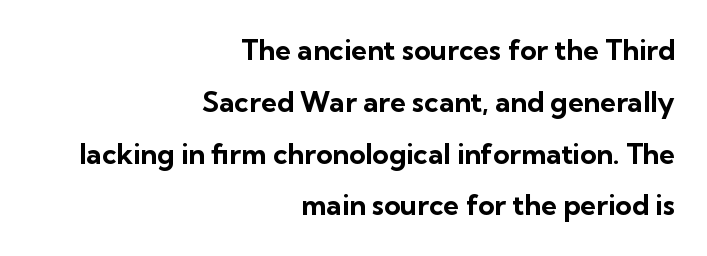
Q: Is the text bold? A: Yes.
Q: Is the text italic (slanted)? A: No, it is upright.
Q: Is the typeface a serif or a sans-serif typeface? A: Sans-serif.
Q: Is the text underlined? A: No.
Q: How is the paragraph aligned? A: Right-aligned.
Q: Is the spacing between letters normal or unusually wide? A: Normal.
Q: Width (condensed, normal, or wide)? A: Normal.
Q: Stroke contrast? A: Low.
Q: x-height? A: Medium.
Q: Monospaced? A: No.
